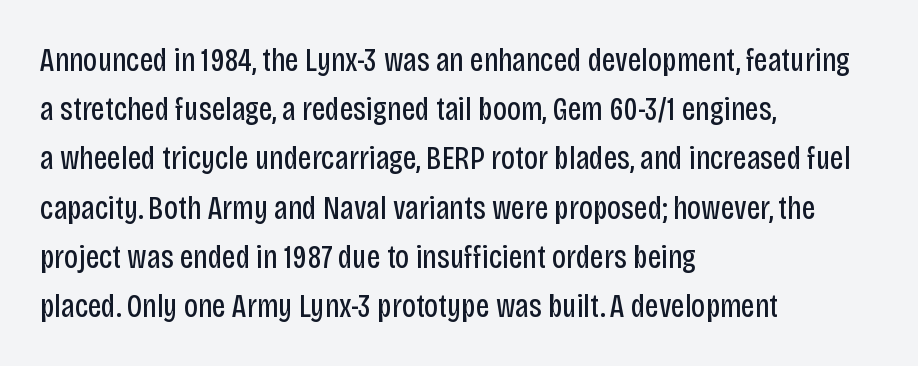
The designer went with a sans here, leaving each stem footless. Do the characters align in a grid? No, the font is proportional. This is not heavy type; no bold has been used. The leading is moderate, giving the passage an even texture. Honestly, there is no underline to notice here at all. The passage is arranged the way most books set body copy — flush left.
